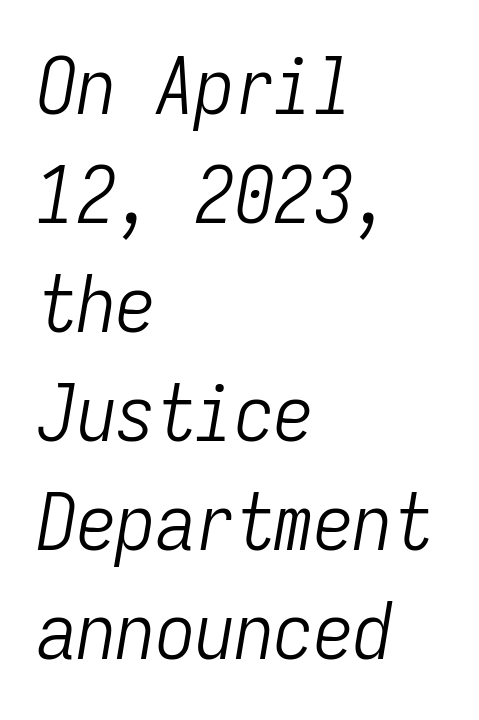
{"italic": "yes", "lean": "right", "slant_degrees": 9, "bold": "no", "weight": "light", "width": "condensed", "stroke_contrast": "low", "x_height": "medium", "monospaced": "yes", "underline": "no", "align": "left", "line_spacing": "normal", "line_spacing_ratio": 1.38, "letter_spacing": "normal", "letter_spacing_em": 0.0, "glyph_px": 79}
